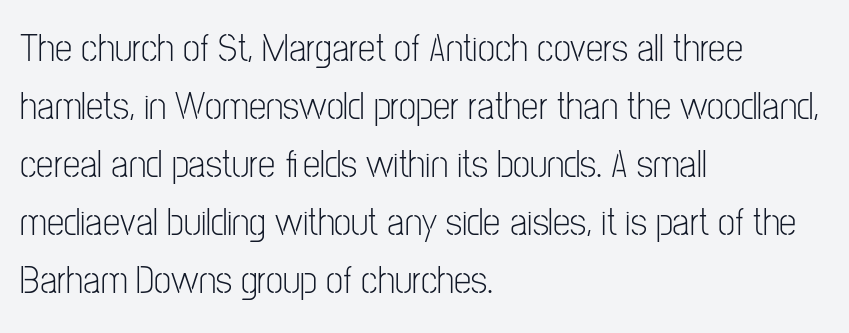
The designer left line spacing at the default. Tall strokes in this sample are plumb rather than angled. Descenders hang freely into open space. The rag falls on the right side of this text block. Here the glyphs are tracked normally, forming tight word shapes.
